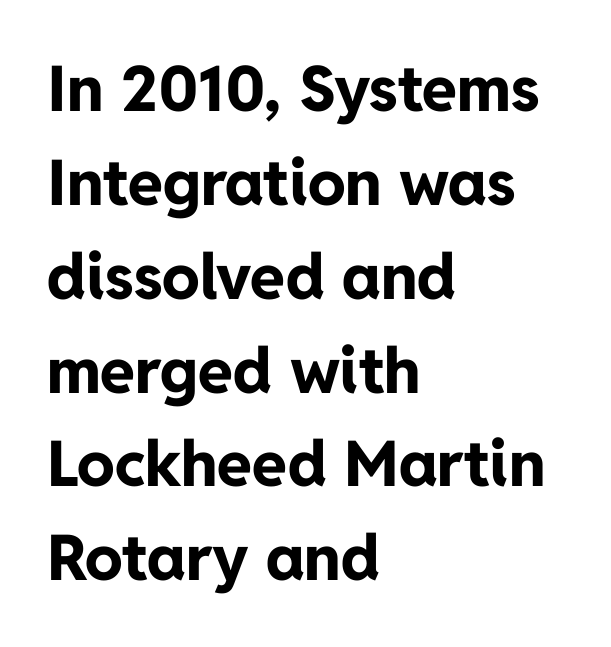
Q: Is the text bold? A: Yes.
Q: Is the text italic (slanted)? A: No, it is upright.
Q: Is the typeface a serif or a sans-serif typeface? A: Sans-serif.
Q: Is the text underlined? A: No.
Q: How is the paragraph aligned? A: Left-aligned.
Q: Is the spacing between letters normal or unusually wide? A: Normal.
Q: Is the spacing between lines tight, normal or loose? A: Normal.
Q: Width (condensed, normal, or wide)? A: Normal.
Q: Stroke contrast? A: Low.
Q: x-height? A: Medium.
Q: Monospaced? A: No.
